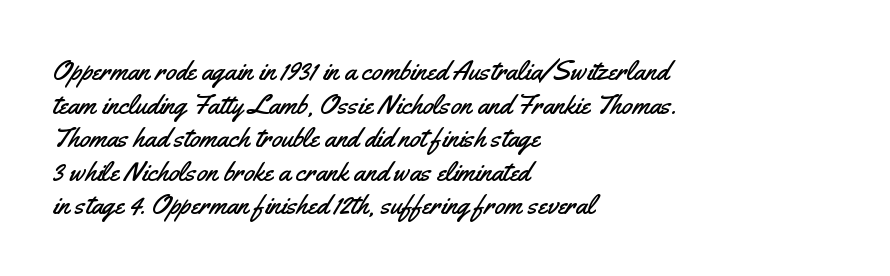
{"serif": "no", "width": "condensed", "stroke_contrast": "medium", "x_height": "small", "monospaced": "no", "underline": "no", "align": "left", "line_spacing_ratio": 1.2, "letter_spacing": "normal", "letter_spacing_em": 0.0, "glyph_px": 28}
